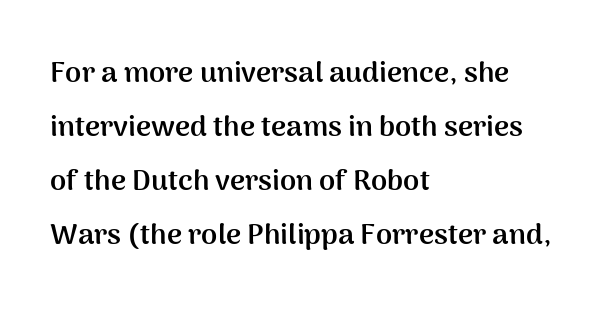
Q: Is the text bold? A: Yes.
Q: Is the text italic (slanted)? A: No, it is upright.
Q: Is the typeface a serif or a sans-serif typeface? A: Sans-serif.
Q: Is the text underlined? A: No.
Q: How is the paragraph aligned? A: Left-aligned.
Q: Is the spacing between letters normal or unusually wide? A: Normal.
Q: Width (condensed, normal, or wide)? A: Normal.
Q: Stroke contrast? A: Medium.
Q: x-height? A: Medium.
Q: Monospaced? A: No.
